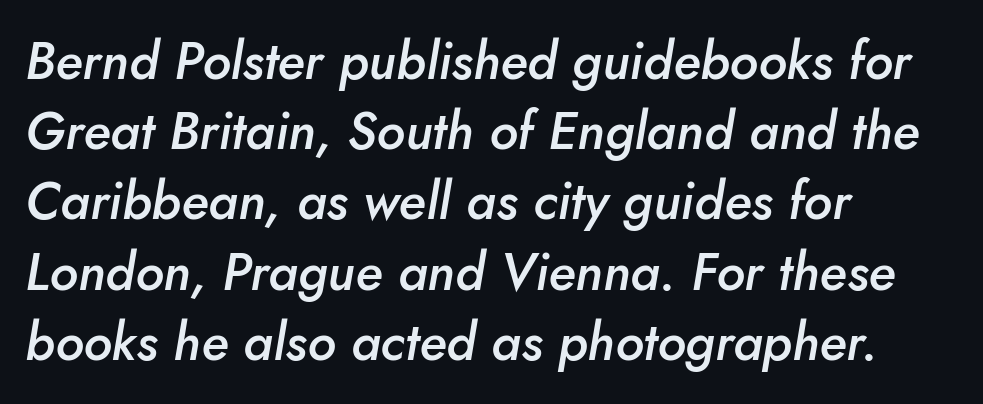
The image shows 52 px semibold type, italic (leaning right); set left-aligned, normal line spacing (1.35x), normal letter spacing, not underlined; low stroke contrast and a small x-height.
